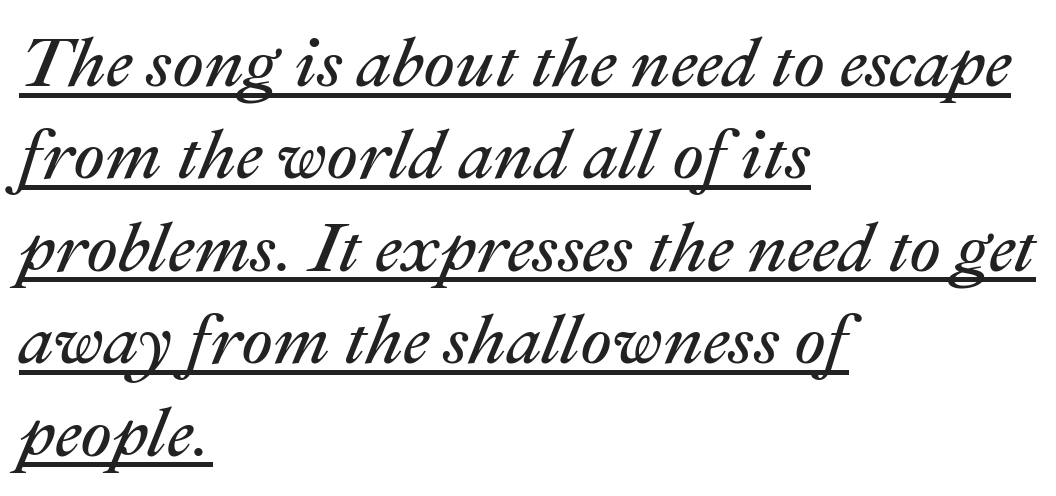
The image shows 70 px regular-weight type, italic (leaning right); set left-aligned, normal line spacing (1.32x), normal letter spacing, underlined; medium stroke contrast and a medium x-height.
